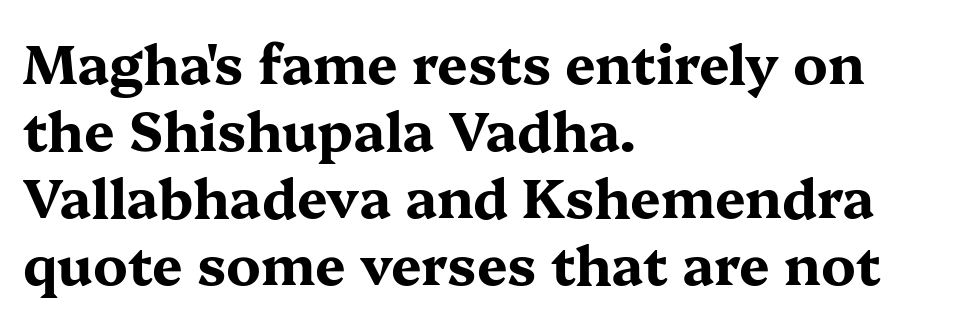
Words float on clear page, feet unadorned. Short and long lines alike share a common starting point at left. A typesetter would call this proportional, since set widths differ per character. Nobody touched the tracking dial on this one. Every letter is thick-stroked: bold, no question. The characters display serif detailing at their extremities.
